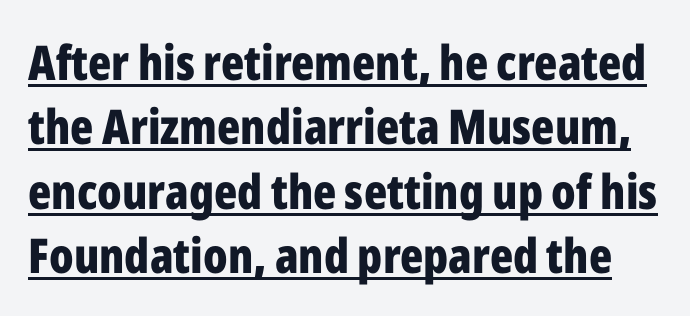
{"serif": "no", "italic": "no", "bold": "yes", "weight": "bold", "width": "condensed", "stroke_contrast": "low", "x_height": "medium", "monospaced": "no", "underline": "yes", "line_spacing": "normal", "line_spacing_ratio": 1.34, "letter_spacing": "normal", "letter_spacing_em": 0.0, "glyph_px": 48}
